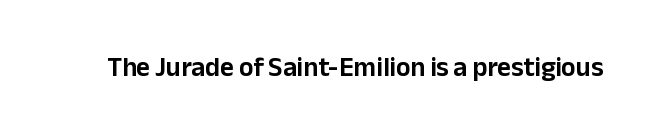
This rendering leaves character spacing at its baseline value. Has an underline been added? It has not. No italicization has been applied; the sample stays upright.
